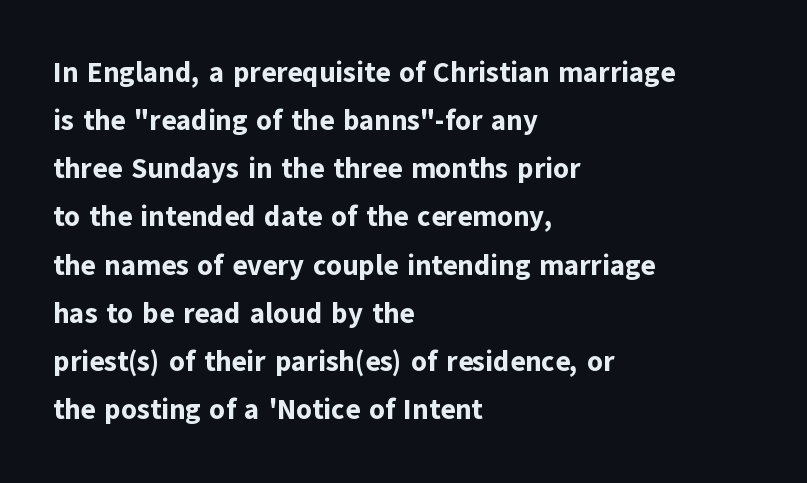
The image shows 28 px bold sans-serif type, upright; set left-aligned, line spacing 1.72x, normal letter spacing, not underlined; low stroke contrast and a medium x-height.
